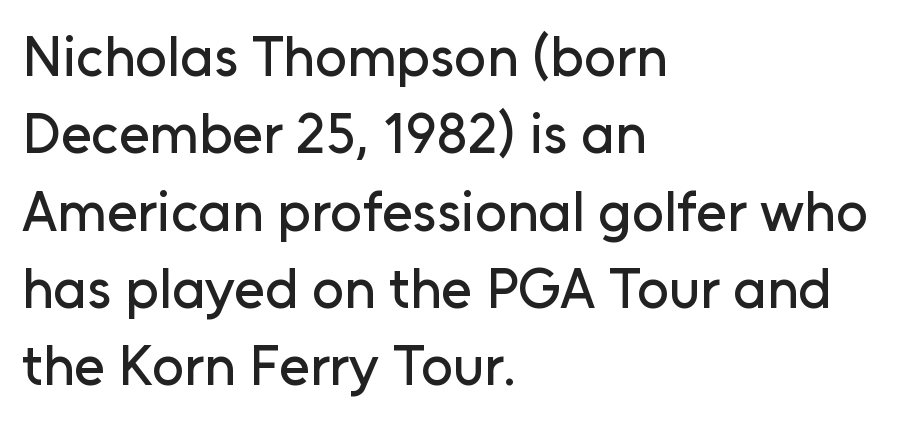
Q: Is the text italic (slanted)? A: No, it is upright.
Q: Is the typeface a serif or a sans-serif typeface? A: Sans-serif.
Q: Is the text underlined? A: No.
Q: How is the paragraph aligned? A: Left-aligned.
Q: Is the spacing between letters normal or unusually wide? A: Normal.
Q: Is the spacing between lines tight, normal or loose? A: Normal.
Q: Width (condensed, normal, or wide)? A: Normal.
Q: Stroke contrast? A: Low.
Q: x-height? A: Medium.
Q: Monospaced? A: No.
